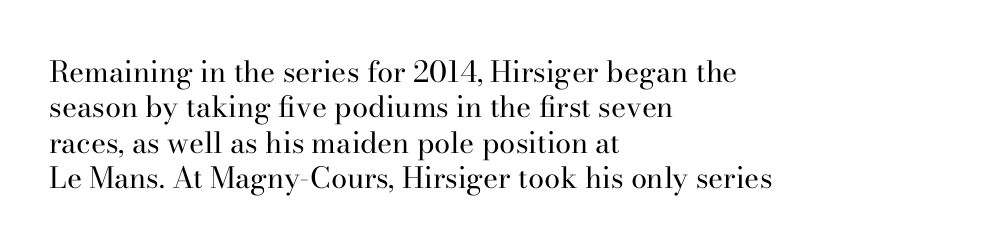
The image shows 29 px regular-weight serif type, upright; set left-aligned, line spacing 1.22x, normal letter spacing, not underlined; high stroke contrast and a small x-height.
